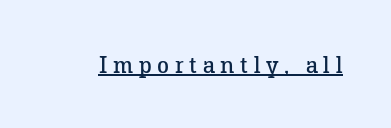
The sample's only ornament is a line tracing under the words. The letters stand upright; this is a roman face. These glyphs show unthickened strokes, regular width or finer. You could only call the tracking loose — the letters float apart.
